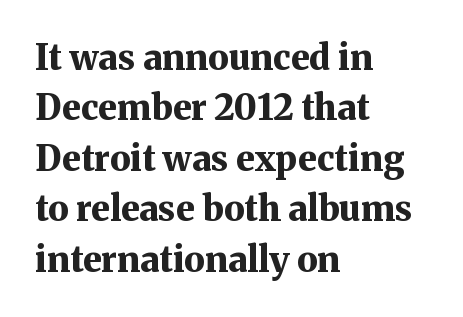
Q: Is the text bold? A: Yes.
Q: Is the text italic (slanted)? A: No, it is upright.
Q: Is the typeface a serif or a sans-serif typeface? A: Serif.
Q: Is the text underlined? A: No.
Q: How is the paragraph aligned? A: Left-aligned.
Q: Is the spacing between letters normal or unusually wide? A: Normal.
Q: Is the spacing between lines tight, normal or loose? A: Normal.
Q: Width (condensed, normal, or wide)? A: Normal.
Q: Stroke contrast? A: Medium.
Q: x-height? A: Medium.
Q: Monospaced? A: No.
